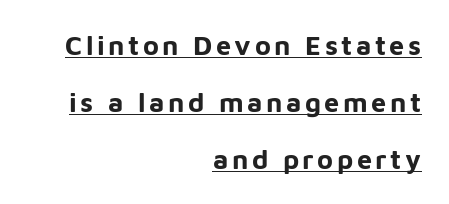
The passage shown stacks its lines with a broad gap. Pretty heavy lettering here — definitely bold. Rendered with straight, roman letterforms. Each line ends at the same right margin while the left side varies. The rendered words wear a rule along their underside.
